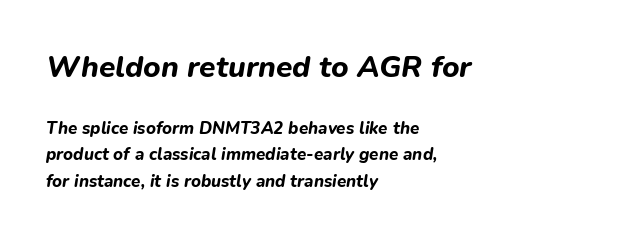
The image shows 30 px bold type, italic (leaning right); set left-aligned, normal line spacing (1.54x), normal letter spacing, not underlined; the first (top) block is 1.76x larger; low stroke contrast and a medium x-height.
